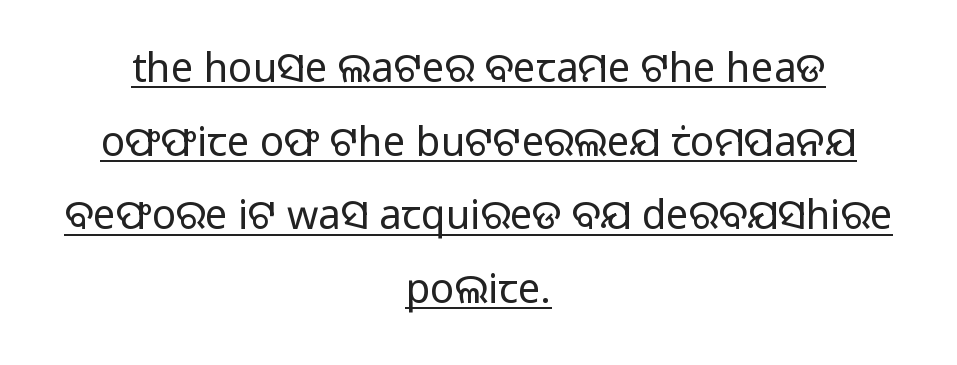
The image shows 40 px regular-weight sans-serif type, upright; set centered, line spacing 1.84x, normal letter spacing, underlined; low stroke contrast and a medium x-height.
